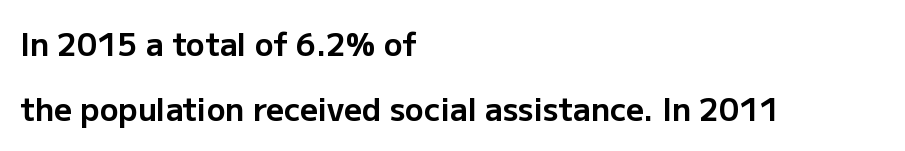
{"serif": "no", "italic": "no", "bold": "yes", "weight": "bold", "width": "normal", "stroke_contrast": "low", "x_height": "medium", "monospaced": "no", "underline": "no", "align": "left", "line_spacing": "loose", "line_spacing_ratio": 2.1, "letter_spacing": "normal", "letter_spacing_em": 0.0, "glyph_px": 31}
